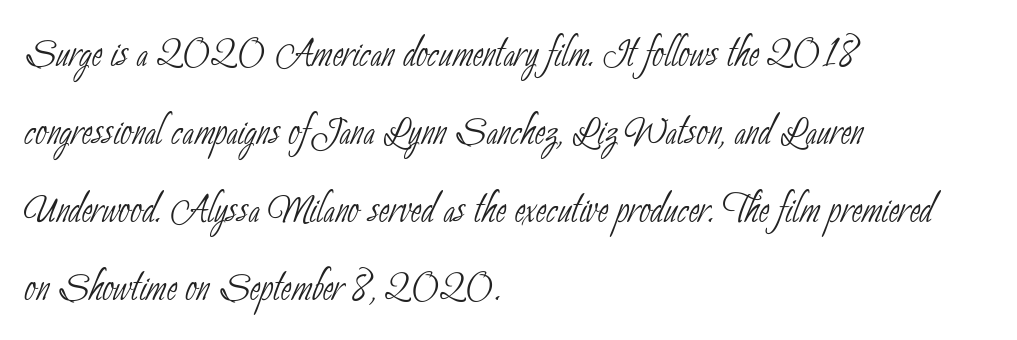
Q: Is the text bold? A: No.
Q: Is the typeface a serif or a sans-serif typeface? A: Sans-serif.
Q: Is the text underlined? A: No.
Q: How is the paragraph aligned? A: Left-aligned.
Q: Is the spacing between letters normal or unusually wide? A: Normal.
Q: Is the spacing between lines tight, normal or loose? A: Normal.
Q: Width (condensed, normal, or wide)? A: Condensed.
Q: Stroke contrast? A: Low.
Q: x-height? A: Small.
Q: Monospaced? A: No.
